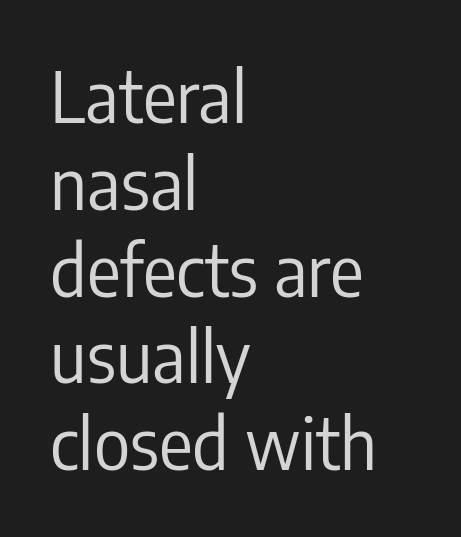
Q: Is the text bold? A: No.
Q: Is the text italic (slanted)? A: No, it is upright.
Q: Is the typeface a serif or a sans-serif typeface? A: Sans-serif.
Q: Is the text underlined? A: No.
Q: How is the paragraph aligned? A: Left-aligned.
Q: Is the spacing between letters normal or unusually wide? A: Normal.
Q: Width (condensed, normal, or wide)? A: Condensed.
Q: Stroke contrast? A: Low.
Q: x-height? A: Medium.
Q: Monospaced? A: No.
